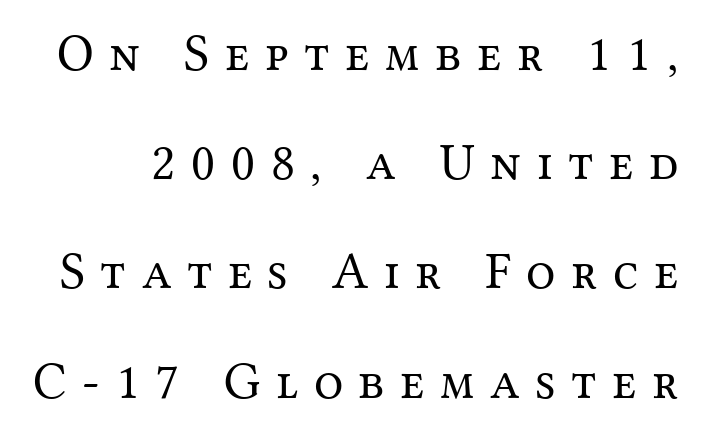
Varying glyph widths throughout — classic text-font behaviour. Do the letters lean? They stand straight. The space directly below the letters is spotless. The letters look calm and open, with moderate or lighter stems. Serif or sans? Serif — the stroke terminals have little feet.
